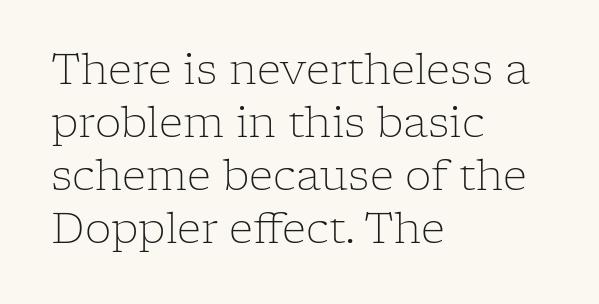
Q: Is the text bold? A: No.
Q: Is the text italic (slanted)? A: No, it is upright.
Q: Is the typeface a serif or a sans-serif typeface? A: Serif.
Q: Is the text underlined? A: No.
Q: How is the paragraph aligned? A: Left-aligned.
Q: Is the spacing between letters normal or unusually wide? A: Normal.
Q: Is the spacing between lines tight, normal or loose? A: Normal.
Q: Width (condensed, normal, or wide)? A: Normal.
Q: Stroke contrast? A: Low.
Q: x-height? A: Medium.
Q: Monospaced? A: No.
